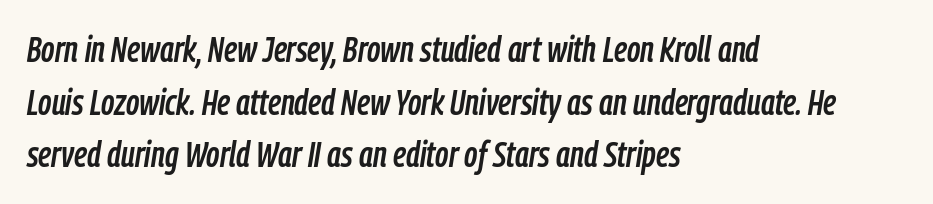
Q: Is the text italic (slanted)? A: Yes, it leans right by about 9 degrees.
Q: Is the text underlined? A: No.
Q: How is the paragraph aligned? A: Left-aligned.
Q: Is the spacing between letters normal or unusually wide? A: Normal.
Q: Is the spacing between lines tight, normal or loose? A: Normal.
Q: Width (condensed, normal, or wide)? A: Condensed.
Q: Stroke contrast? A: Low.
Q: x-height? A: Medium.
Q: Monospaced? A: No.
